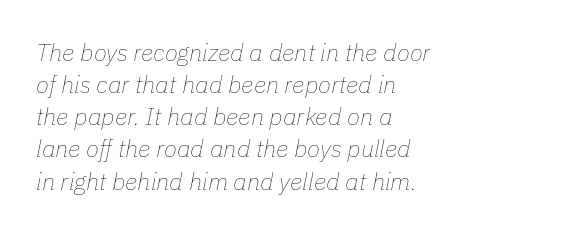
Nothing unusual about the tracking: characters are spaced as the font intends. Is there much room between lines? A standard amount, neither cramped nor airy. Rule under the text: the space is simply empty. No chunkiness to these letters — they're not bold. All the whitespace from short lines collects on the right. The specimen reads as italic at a glance.
